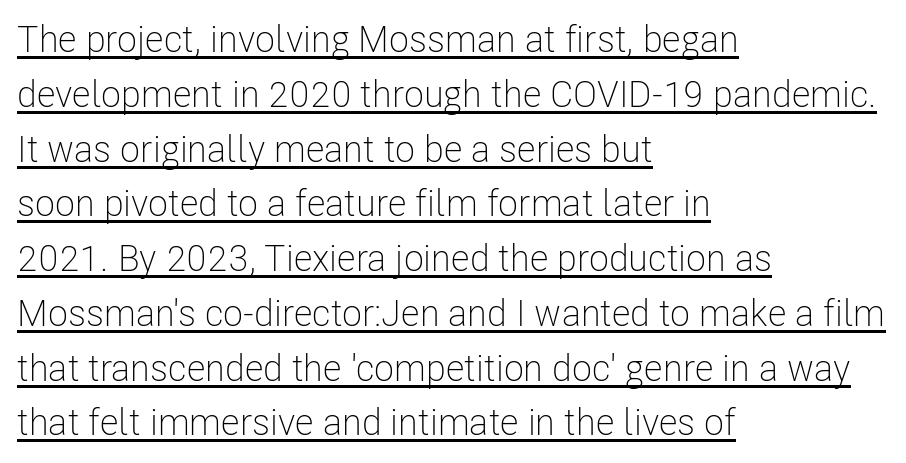
The image shows 37 px light, condensed sans-serif type, upright; set left-aligned, normal line spacing (1.48x), normal letter spacing, underlined; low stroke contrast and a medium x-height.
